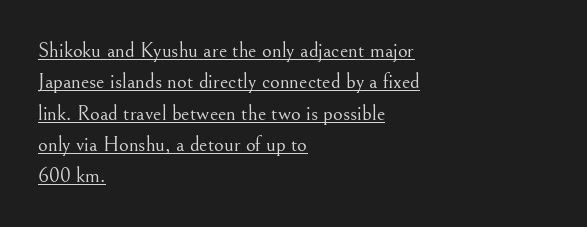
These lines were composed using upright roman letters. The paragraph shown leans on its left margin. The rendered words wear a rule along their underside. The letters look calm and open, with moderate or lighter stems.
